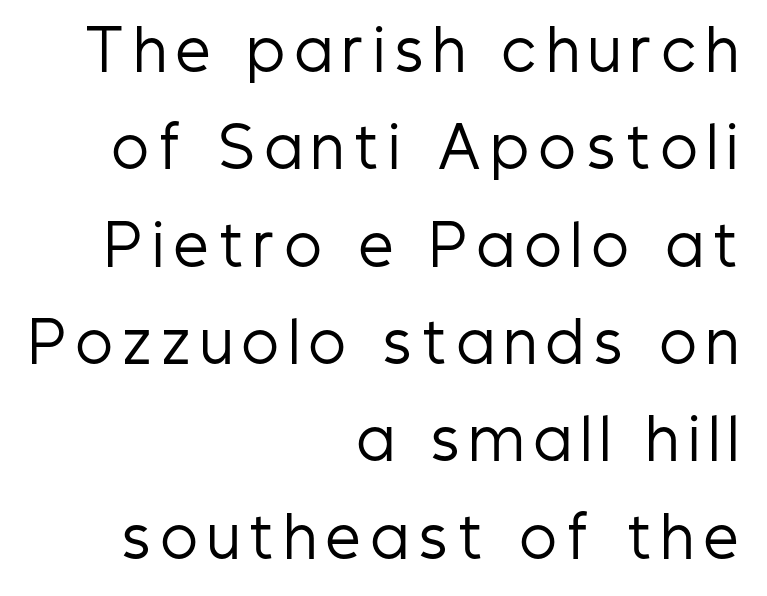
The image shows 55 px regular-weight, condensed sans-serif type, upright; set right-aligned, line spacing 1.77x, not underlined; low stroke contrast and a medium x-height.
